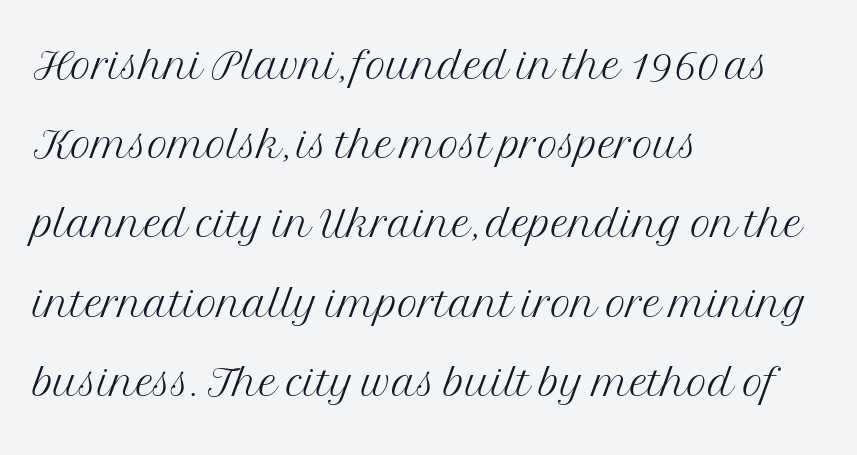
Q: Is the text bold? A: No.
Q: Is the text italic (slanted)? A: Yes.
Q: Is the typeface a serif or a sans-serif typeface? A: Serif.
Q: Is the text underlined? A: No.
Q: How is the paragraph aligned? A: Left-aligned.
Q: Is the spacing between letters normal or unusually wide? A: Normal.
Q: Is the spacing between lines tight, normal or loose? A: Normal.
Q: Width (condensed, normal, or wide)? A: Normal.
Q: Stroke contrast? A: Medium.
Q: x-height? A: Medium.
Q: Monospaced? A: No.
